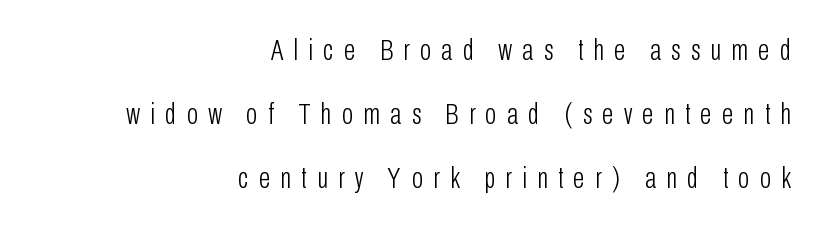
Ordinary non-slanted type is in use. Someone cranked the tracking dial way up on this one. You could not count columns in this text — the font is proportionally spaced. Check where the strokes stop: nothing finishes them off — pure sans. The line-height multiplier appears high, well above default.
